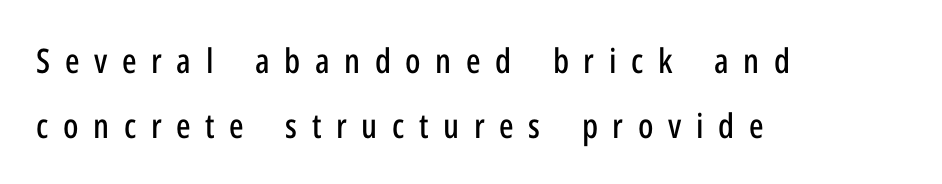
Q: Is the text italic (slanted)? A: No, it is upright.
Q: Is the typeface a serif or a sans-serif typeface? A: Sans-serif.
Q: Is the text underlined? A: No.
Q: How is the paragraph aligned? A: Left-aligned.
Q: Is the spacing between letters normal or unusually wide? A: Unusually wide.
Q: Is the spacing between lines tight, normal or loose? A: Loose.
Q: Width (condensed, normal, or wide)? A: Condensed.
Q: Stroke contrast? A: Low.
Q: x-height? A: Medium.
Q: Monospaced? A: No.
